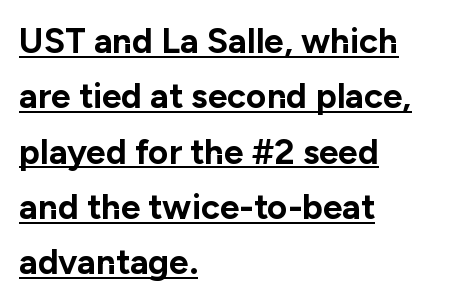
Q: Is the text bold? A: Yes.
Q: Is the text italic (slanted)? A: No, it is upright.
Q: Is the typeface a serif or a sans-serif typeface? A: Sans-serif.
Q: Is the text underlined? A: Yes.
Q: How is the paragraph aligned? A: Left-aligned.
Q: Is the spacing between letters normal or unusually wide? A: Normal.
Q: Is the spacing between lines tight, normal or loose? A: Normal.
Q: Width (condensed, normal, or wide)? A: Normal.
Q: Stroke contrast? A: Low.
Q: x-height? A: Medium.
Q: Monospaced? A: No.
